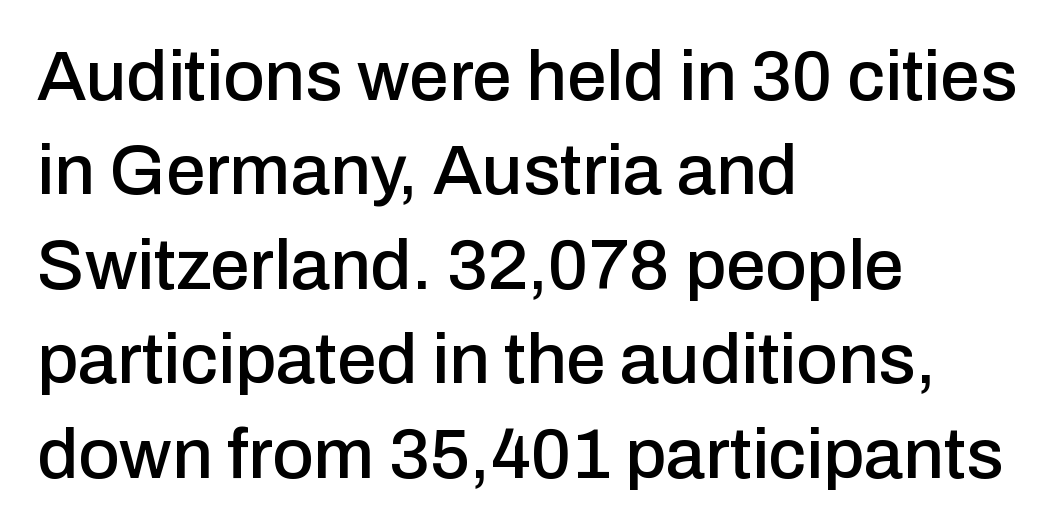
Q: Is the text italic (slanted)? A: No, it is upright.
Q: Is the typeface a serif or a sans-serif typeface? A: Sans-serif.
Q: Is the text underlined? A: No.
Q: How is the paragraph aligned? A: Left-aligned.
Q: Is the spacing between letters normal or unusually wide? A: Normal.
Q: Is the spacing between lines tight, normal or loose? A: Normal.
Q: Width (condensed, normal, or wide)? A: Normal.
Q: Stroke contrast? A: Low.
Q: x-height? A: Medium.
Q: Monospaced? A: No.
